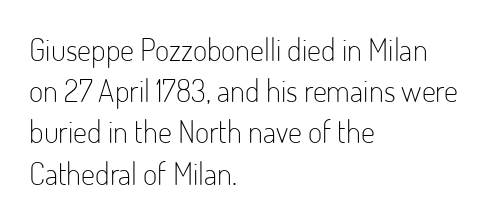
{"serif": "no", "italic": "no", "bold": "no", "weight": "light", "width": "condensed", "stroke_contrast": "low", "x_height": "small", "monospaced": "no", "underline": "no", "align": "left", "line_spacing": "normal", "line_spacing_ratio": 1.33, "letter_spacing": "normal", "letter_spacing_em": 0.0, "glyph_px": 31}
